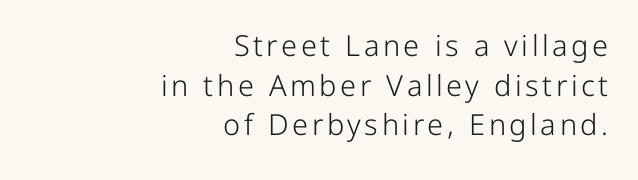
{"serif": "no", "italic": "no", "bold": "no", "weight": "light", "width": "normal", "stroke_contrast": "low", "x_height": "medium", "monospaced": "no", "underline": "no", "align": "right", "line_spacing": "normal", "line_spacing_ratio": 1.37, "glyph_px": 29}
